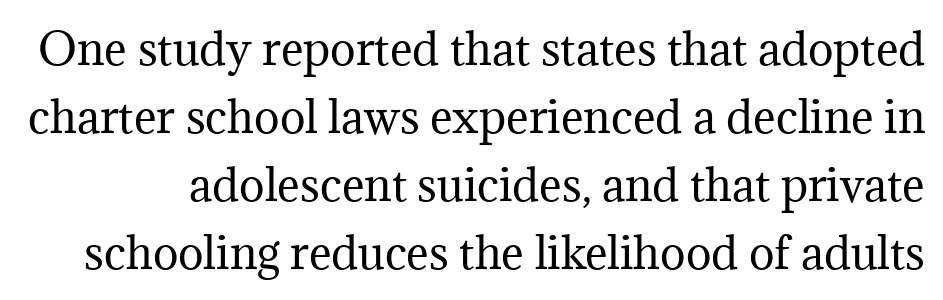
Summary of weight: not heavy and not bold. These lines keep a tight, regular rhythm from letter to letter. The glyphs are unaccompanied by any horizontal stroke below them. Posture: upright roman.
